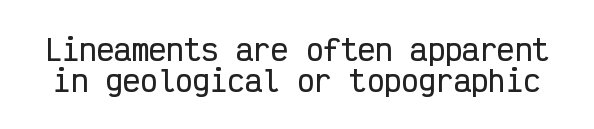
The image shows 29 px condensed sans-serif type, upright, monospaced; set tight line spacing (1.06x), normal letter spacing, not underlined; low stroke contrast and a medium x-height.
